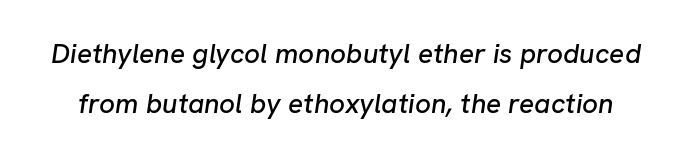
Q: Is the text italic (slanted)? A: Yes, it leans right by about 8 degrees.
Q: Is the text underlined? A: No.
Q: Is the spacing between letters normal or unusually wide? A: Normal.
Q: Width (condensed, normal, or wide)? A: Normal.
Q: Stroke contrast? A: Low.
Q: x-height? A: Medium.
Q: Monospaced? A: No.
